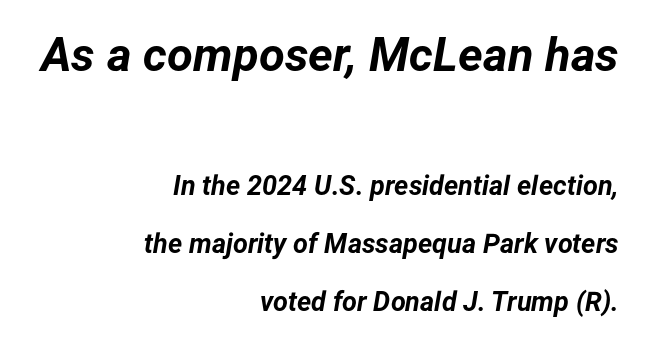
The image shows 47 px bold type, italic (leaning right); set right-aligned, loose line spacing (2.15x), normal letter spacing, not underlined; the first (top) block is 1.74x larger; low stroke contrast and a medium x-height.
